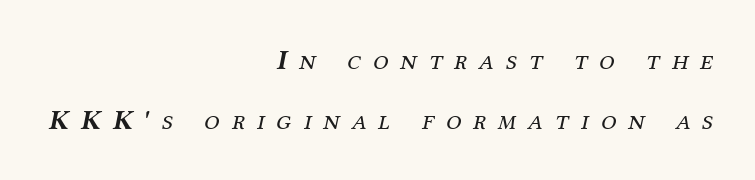
Line endings align vertically; line beginnings do not. Proportional: the letters do not fall into vertical columns. The designer went with a serif here, giving each stem small feet. The glyphs look as if they've been sheared to an angle.
